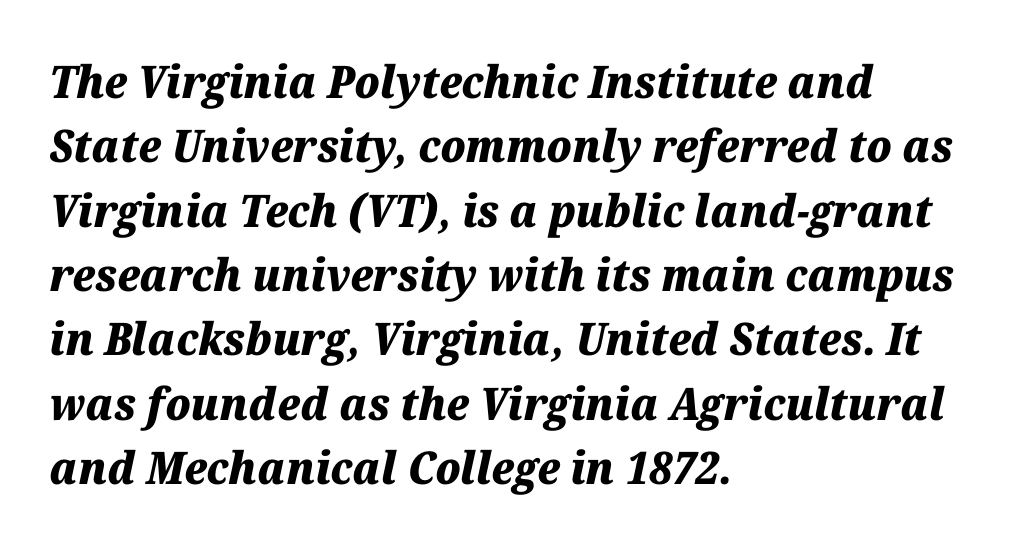
Every row of glyphs begins at an identical x-position on the left. Short note: letters normally spaced. The font is running at its bold setting. Looks like regular typesetting: each glyph gets only the width it needs. These lines were composed using italics.
